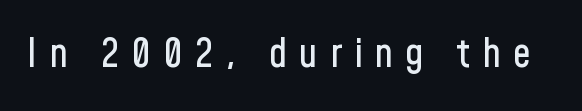
Q: Is the text italic (slanted)? A: No, it is upright.
Q: Is the typeface a serif or a sans-serif typeface? A: Sans-serif.
Q: Is the text underlined? A: No.
Q: Is the spacing between letters normal or unusually wide? A: Unusually wide.
Q: Width (condensed, normal, or wide)? A: Condensed.
Q: Stroke contrast? A: Low.
Q: x-height? A: Medium.
Q: Monospaced? A: No.
